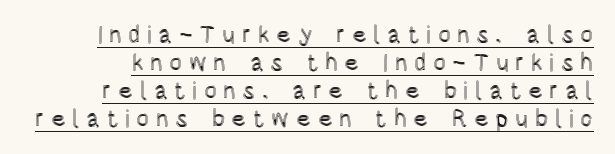
Q: Is the text italic (slanted)? A: No, it is upright.
Q: Is the text underlined? A: Yes.
Q: Is the spacing between letters normal or unusually wide? A: Unusually wide.
